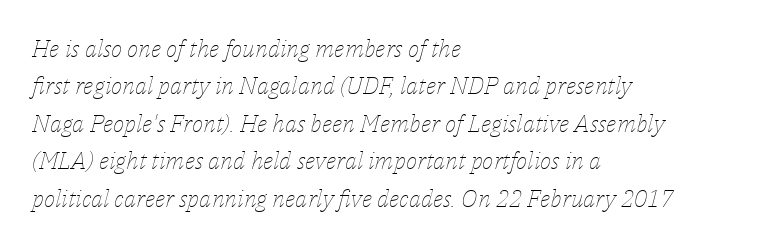
The image shows 24 px text type, italic (leaning right); set left-aligned, normal line spacing (1.56x), normal letter spacing, not underlined.
